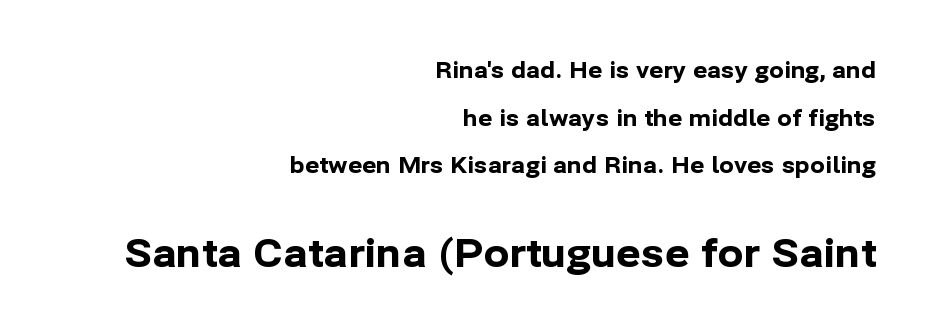
{"serif": "no", "italic": "no", "bold": "yes", "weight": "bold", "width": "normal", "stroke_contrast": "low", "x_height": "medium", "monospaced": "no", "underline": "no", "align": "right", "line_spacing": "loose", "line_spacing_ratio": 2.16, "letter_spacing": "normal", "letter_spacing_em": 0.0, "larger_block": "second", "size_ratio": 1.73, "glyph_px": 38}
